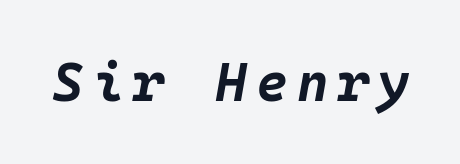
{"italic": "yes", "lean": "right", "slant_degrees": 10, "bold": "yes", "weight": "bold", "width": "normal", "stroke_contrast": "low", "x_height": "large", "monospaced": "yes", "underline": "no", "glyph_px": 54}
